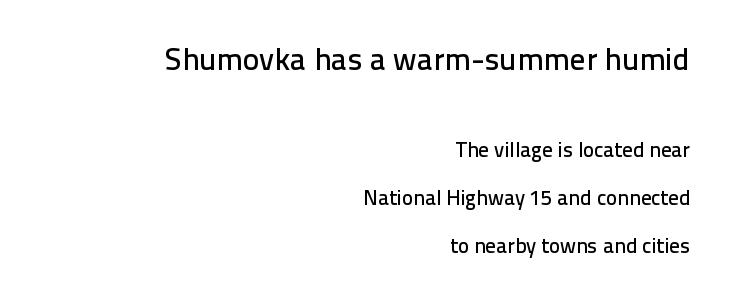
{"serif": "no", "italic": "no", "width": "normal", "stroke_contrast": "low", "x_height": "medium", "monospaced": "no", "underline": "no", "align": "right", "line_spacing": "loose", "line_spacing_ratio": 2.28, "letter_spacing": "normal", "letter_spacing_em": 0.0, "larger_block": "first", "size_ratio": 1.48, "glyph_px": 31}
